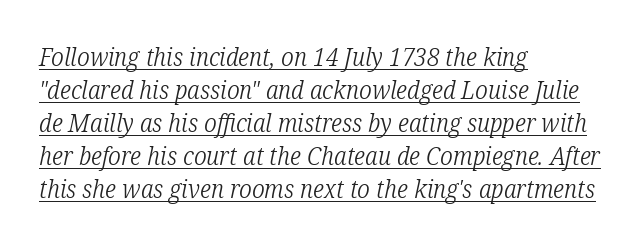
The image shows 25 px text type, italic (leaning right); set left-aligned, normal line spacing (1.32x), normal letter spacing, underlined.
